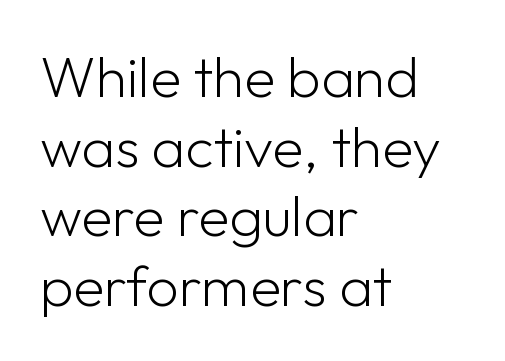
{"serif": "no", "italic": "no", "bold": "no", "weight": "light", "width": "normal", "stroke_contrast": "low", "x_height": "medium", "monospaced": "no", "underline": "no", "align": "left", "line_spacing_ratio": 1.22, "letter_spacing": "normal", "letter_spacing_em": 0.0, "glyph_px": 57}
